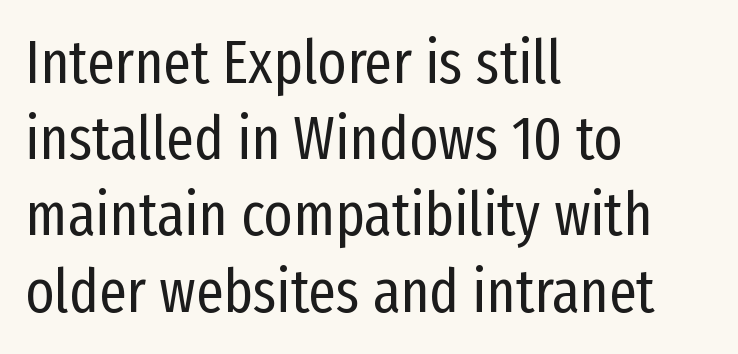
{"serif": "no", "italic": "no", "bold": "no", "weight": "regular", "width": "condensed", "stroke_contrast": "low", "x_height": "medium", "monospaced": "no", "underline": "no", "align": "left", "line_spacing": "normal", "line_spacing_ratio": 1.25, "letter_spacing": "normal", "letter_spacing_em": 0.0, "glyph_px": 61}
